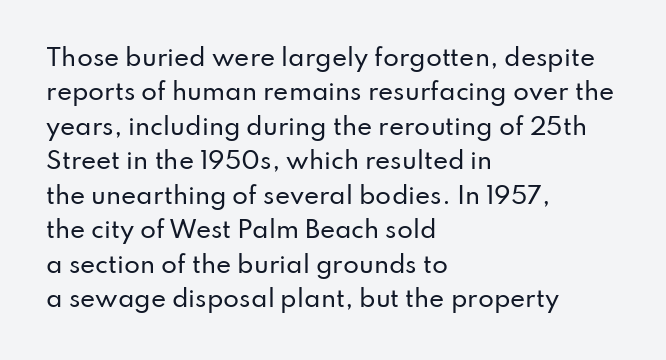
Q: Is the text italic (slanted)? A: No, it is upright.
Q: Is the text underlined? A: No.
Q: How is the paragraph aligned? A: Left-aligned.
Q: Is the spacing between letters normal or unusually wide? A: Normal.
Q: Is the spacing between lines tight, normal or loose? A: Normal.
